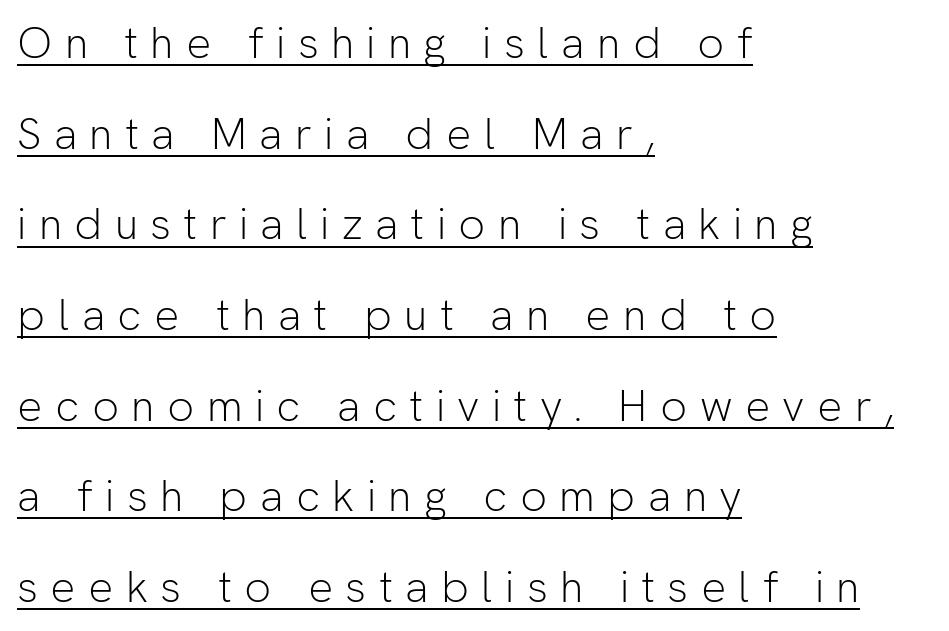
The image shows 44 px light sans-serif type, upright; set left-aligned, loose line spacing (2.06x), unusually wide letter spacing (+0.28 em), underlined; low stroke contrast and a medium x-height.
